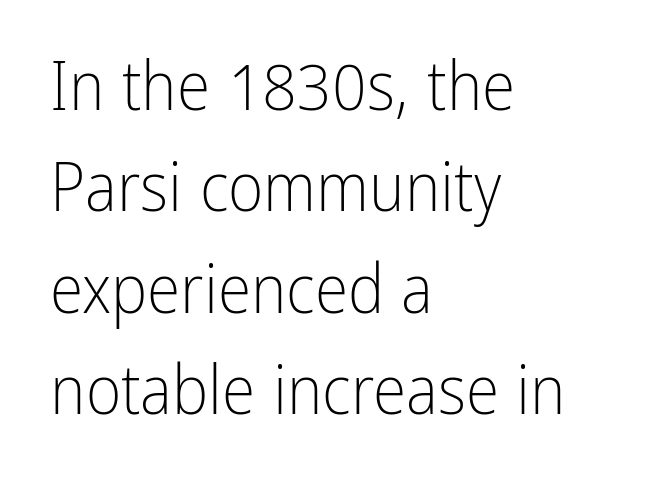
{"serif": "no", "italic": "no", "bold": "no", "weight": "light", "width": "condensed", "stroke_contrast": "low", "x_height": "medium", "monospaced": "no", "underline": "no", "align": "left", "line_spacing": "normal", "line_spacing_ratio": 1.49, "letter_spacing": "normal", "letter_spacing_em": 0.0, "glyph_px": 68}
